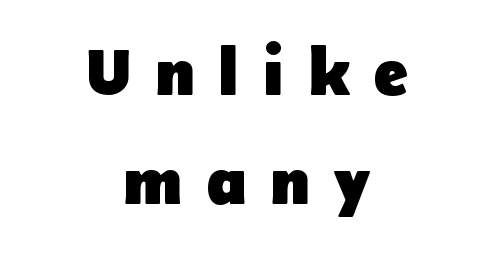
Q: Is the text bold? A: Yes.
Q: Is the text italic (slanted)? A: No, it is upright.
Q: Is the typeface a serif or a sans-serif typeface? A: Sans-serif.
Q: Is the text underlined? A: No.
Q: How is the paragraph aligned? A: Centered.
Q: Is the spacing between letters normal or unusually wide? A: Unusually wide.
Q: Is the spacing between lines tight, normal or loose? A: Normal.
Q: Width (condensed, normal, or wide)? A: Normal.
Q: Stroke contrast? A: Low.
Q: x-height? A: Medium.
Q: Monospaced? A: No.
